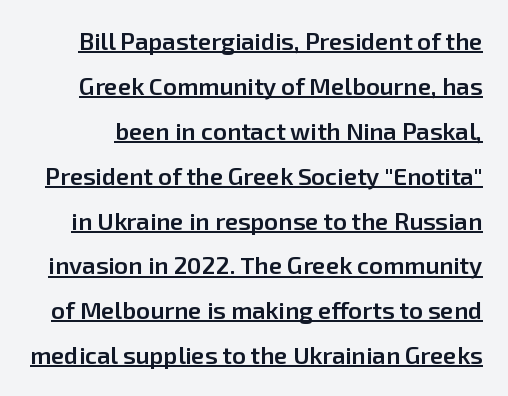
The image shows 24 px text type, upright; set line spacing 1.87x, normal letter spacing, underlined.
